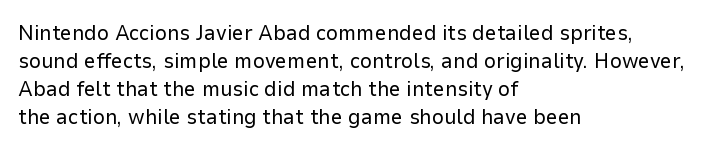
The paragraph has a hard left edge and a soft right edge. Rows of type keep a routine distance in the vertical direction. The letters sit at their default tracking, neither squeezed nor spread. Posture: vertical.
